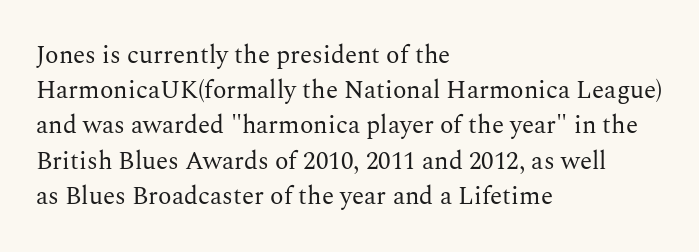
The image shows 25 px text type, upright; set left-aligned, normal line spacing (1.41x), normal letter spacing, not underlined.
